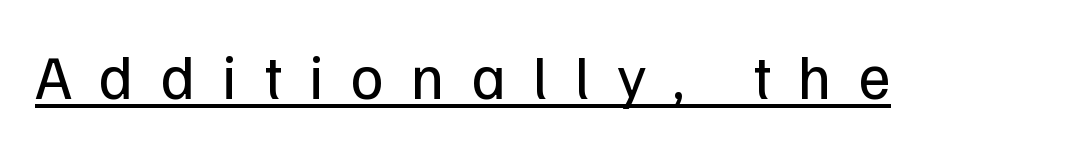
Q: Is the text bold? A: No.
Q: Is the text italic (slanted)? A: No, it is upright.
Q: Is the typeface a serif or a sans-serif typeface? A: Sans-serif.
Q: Is the text underlined? A: Yes.
Q: Is the spacing between letters normal or unusually wide? A: Unusually wide.
Q: Width (condensed, normal, or wide)? A: Normal.
Q: Stroke contrast? A: Low.
Q: x-height? A: Medium.
Q: Monospaced? A: No.
